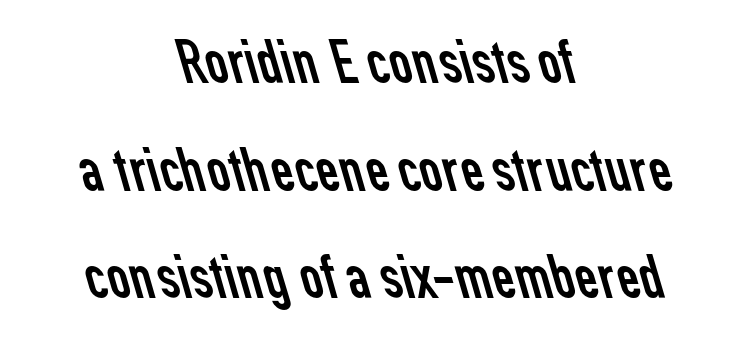
{"serif": "no", "bold": "no", "weight": "regular", "width": "normal", "stroke_contrast": "low", "x_height": "medium", "monospaced": "no", "underline": "no", "align": "center", "line_spacing_ratio": 1.71, "letter_spacing": "normal", "letter_spacing_em": 0.0, "glyph_px": 63}
